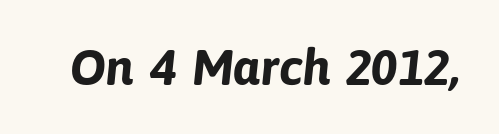
{"serif": "no", "bold": "yes", "weight": "bold", "width": "normal", "stroke_contrast": "low", "x_height": "medium", "monospaced": "no", "underline": "no", "letter_spacing": "normal", "letter_spacing_em": 0.0, "glyph_px": 50}
